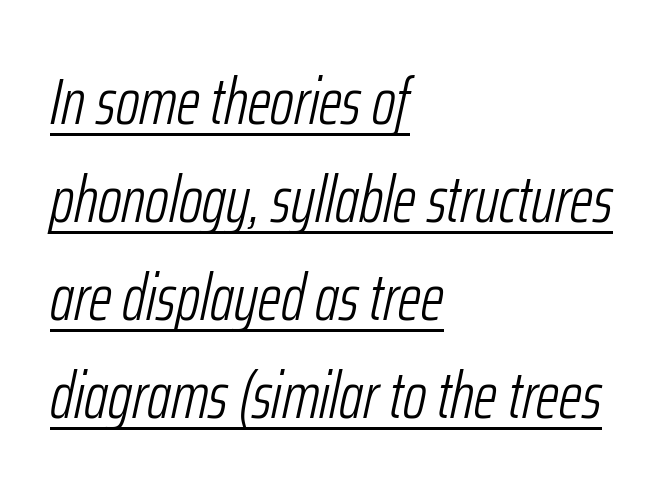
The image shows 65 px light, condensed type, italic (leaning right); set left-aligned, normal line spacing (1.51x), normal letter spacing, underlined; low stroke contrast and a medium x-height.
